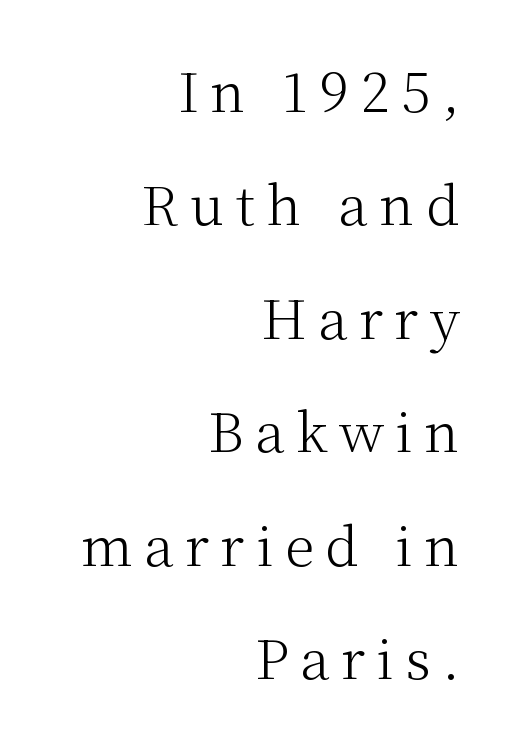
{"serif": "yes", "italic": "no", "bold": "no", "weight": "light", "width": "normal", "stroke_contrast": "medium", "x_height": "medium", "monospaced": "no", "underline": "no", "align": "right", "line_spacing": "loose", "line_spacing_ratio": 2.1, "letter_spacing": "wide", "letter_spacing_em": 0.21, "glyph_px": 54}
